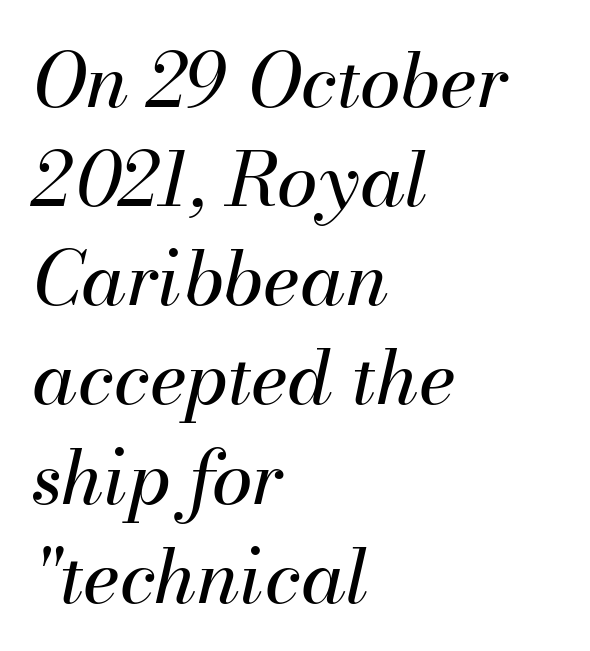
Varying glyph widths throughout — classic text-font behaviour. The strokes are not fattened; the text isn't bold. Words appear dense and cohesive because spacing is normal. Compared with typical paragraphs, the rows here are spaced about the same. Words float on clear page, feet unadorned. This rendering uses left alignment, leaving the right contour irregular.
